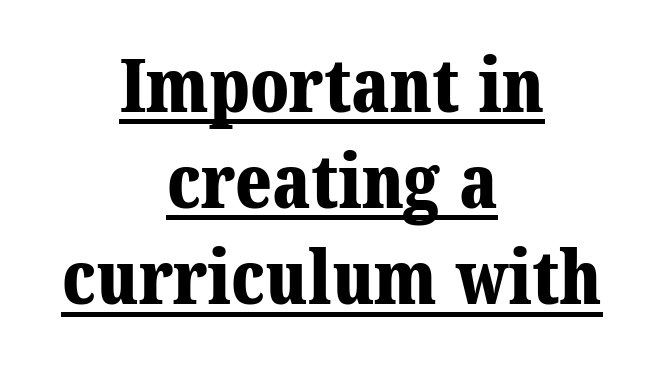
{"serif": "yes", "bold": "yes", "weight": "bold", "width": "normal", "stroke_contrast": "medium", "x_height": "medium", "monospaced": "no", "underline": "yes", "align": "center", "line_spacing": "normal", "line_spacing_ratio": 1.3, "letter_spacing": "normal", "letter_spacing_em": 0.0, "glyph_px": 74}
